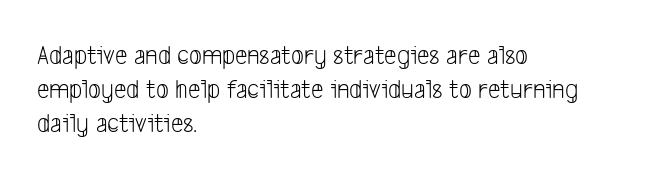
The image shows 28 px light, condensed sans-serif type; set left-aligned, line spacing 1.21x, normal letter spacing, not underlined; low stroke contrast and a medium x-height.
